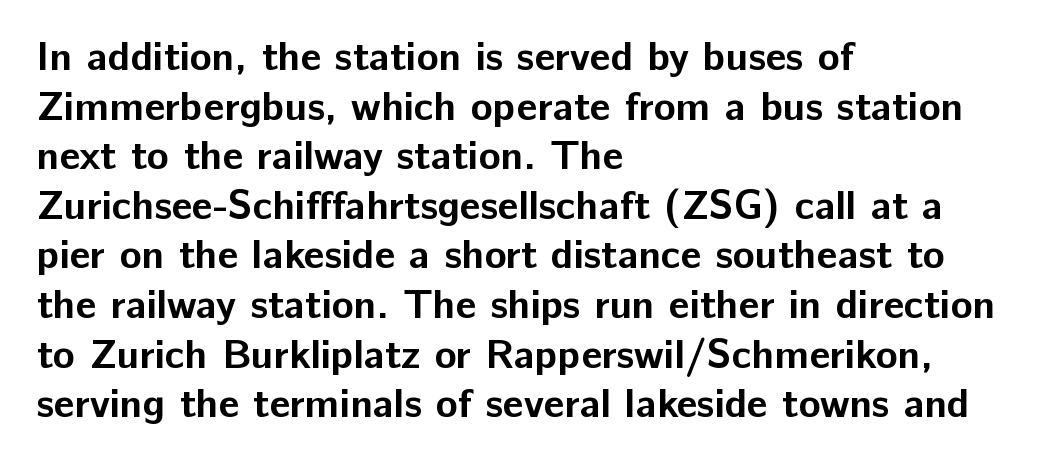
The image shows 41 px bold sans-serif type, upright; set left-aligned, line spacing 1.21x, normal letter spacing, not underlined; low stroke contrast and a medium x-height.
